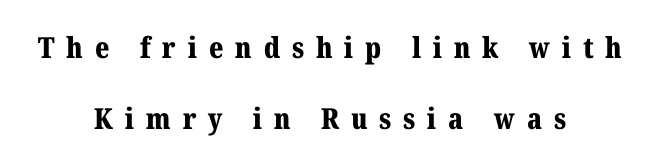
The image shows 29 px bold serif type, upright; set centered, loose line spacing (2.46x), unusually wide letter spacing (+0.41 em), not underlined; medium stroke contrast and a medium x-height.
